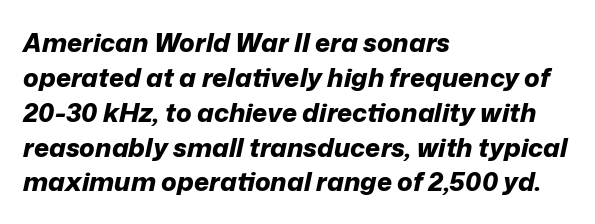
Q: Is the text bold? A: Yes.
Q: Is the text italic (slanted)? A: Yes, it leans right by about 12 degrees.
Q: Is the text underlined? A: No.
Q: How is the paragraph aligned? A: Left-aligned.
Q: Is the spacing between letters normal or unusually wide? A: Normal.
Q: Is the spacing between lines tight, normal or loose? A: Normal.
